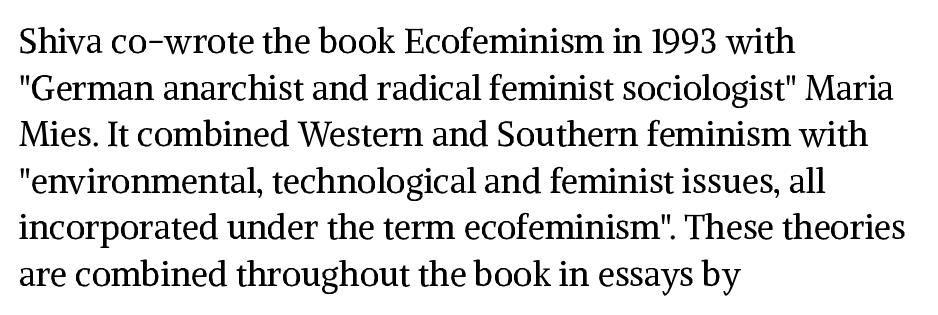
A typesetter would call this zero additional tracking. These lines sit exactly where default settings would place them. Unlike italic type, these characters show no tilt at all. Stem width sits at or under what a default text font uses. Each letter keeps its own natural width here, so spacing adapts to shape.
